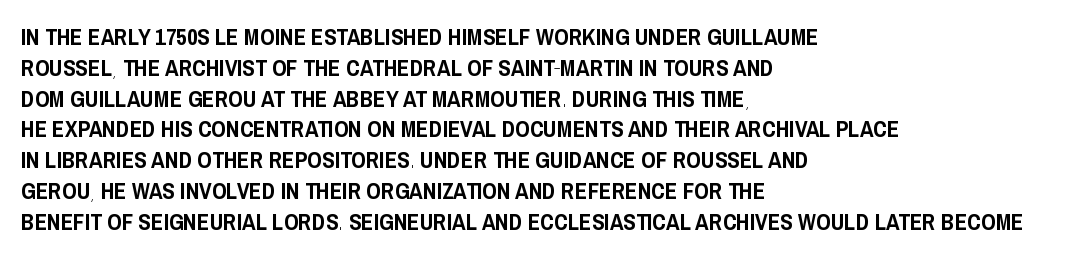
The glyphs are unaccompanied by any horizontal stroke below them. Quick note: not italic, upright. Each word holds together tightly as a unit, with standard inter-letter gaps. The paragraph shown leans on its left margin. Does the leading feel generous? No, just average.
